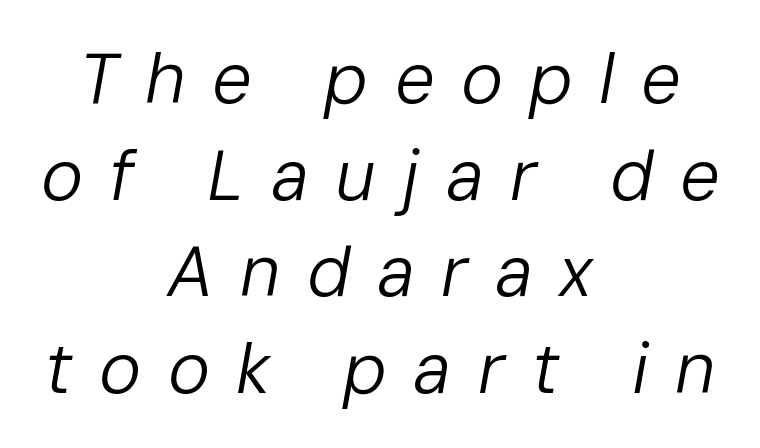
Is there much room between lines? A standard amount, neither cramped nor airy. Any mark beneath the type? The region is blank. When letters slant like this, we call the style italic. The type is letterspaced generously, with wide tracking.
